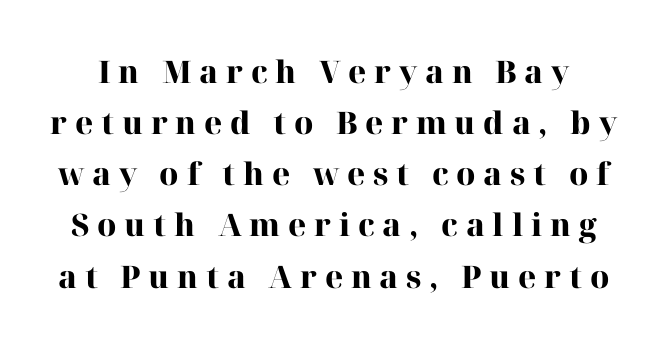
Q: Is the text bold? A: Yes.
Q: Is the text italic (slanted)? A: No, it is upright.
Q: Is the typeface a serif or a sans-serif typeface? A: Serif.
Q: Is the text underlined? A: No.
Q: Is the spacing between letters normal or unusually wide? A: Unusually wide.
Q: Is the spacing between lines tight, normal or loose? A: Normal.
Q: Width (condensed, normal, or wide)? A: Normal.
Q: Stroke contrast? A: High.
Q: x-height? A: Medium.
Q: Monospaced? A: No.
